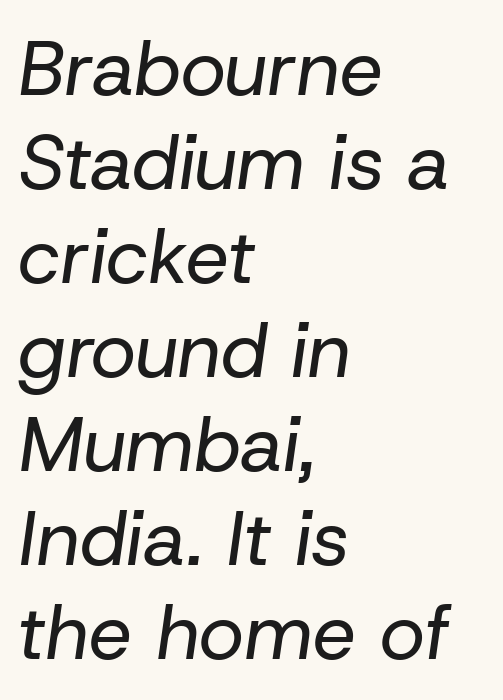
Decoration check: the copy has no underline. Posture: slanted. These lines are set flush left with a ragged right edge. Is the type heavy? It reads as light-to-regular instead. Nothing unusual about the tracking: characters are spaced as the font intends.
